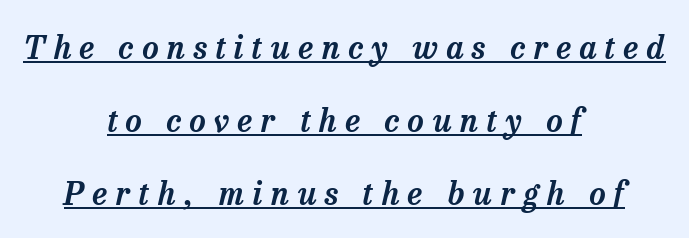
Q: Is the text italic (slanted)? A: Yes, it leans right by about 13 degrees.
Q: Is the typeface a serif or a sans-serif typeface? A: Serif.
Q: Is the text underlined? A: Yes.
Q: How is the paragraph aligned? A: Centered.
Q: Is the spacing between letters normal or unusually wide? A: Unusually wide.
Q: Is the spacing between lines tight, normal or loose? A: Loose.
Q: Width (condensed, normal, or wide)? A: Normal.
Q: Stroke contrast? A: Low.
Q: x-height? A: Medium.
Q: Monospaced? A: No.
